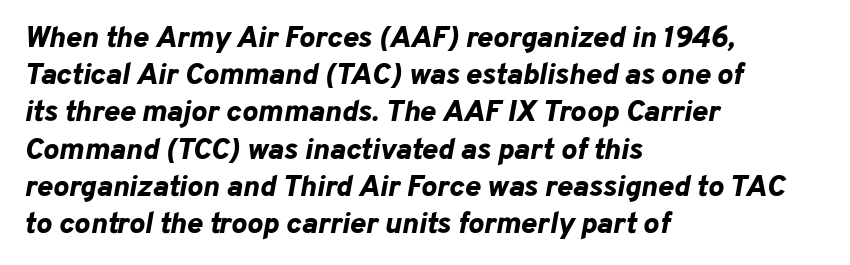
Q: Is the text bold? A: Yes.
Q: Is the text italic (slanted)? A: Yes, it leans right by about 10 degrees.
Q: Is the text underlined? A: No.
Q: How is the paragraph aligned? A: Left-aligned.
Q: Is the spacing between letters normal or unusually wide? A: Normal.
Q: Width (condensed, normal, or wide)? A: Normal.
Q: Stroke contrast? A: Low.
Q: x-height? A: Medium.
Q: Monospaced? A: No.
